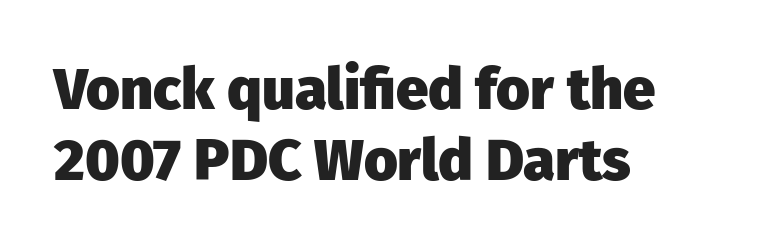
You could call the tracking neutral — neither tight nor loose. Anything drawn beneath the words? Only blank space. Note: no serifs on the glyphs. Heavy, bold letterforms.
